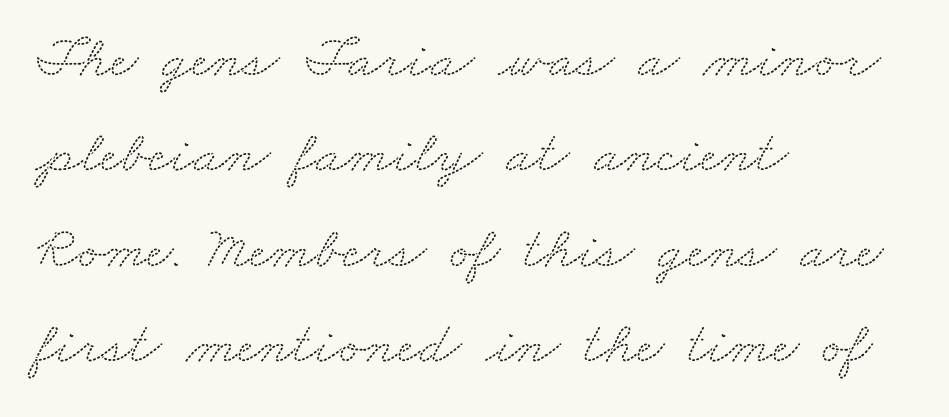
The image shows 60 px wide serif type; set left-aligned, normal line spacing (1.59x), normal letter spacing, not underlined; medium stroke contrast and a small x-height.
